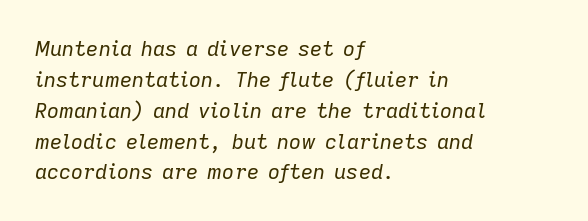
Q: Is the text bold? A: No.
Q: Is the text italic (slanted)? A: Yes, it leans right by about 9 degrees.
Q: Is the text underlined? A: No.
Q: How is the paragraph aligned? A: Left-aligned.
Q: Is the spacing between letters normal or unusually wide? A: Normal.
Q: Is the spacing between lines tight, normal or loose? A: Normal.
